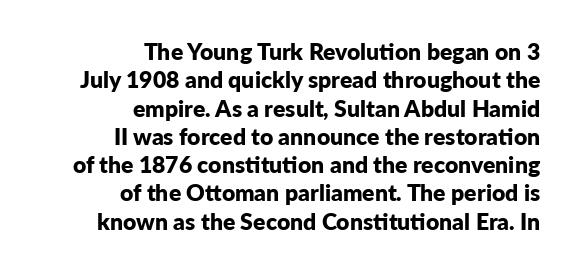
Q: Is the text bold? A: Yes.
Q: Is the text italic (slanted)? A: No, it is upright.
Q: Is the text underlined? A: No.
Q: How is the paragraph aligned? A: Right-aligned.
Q: Is the spacing between letters normal or unusually wide? A: Normal.
